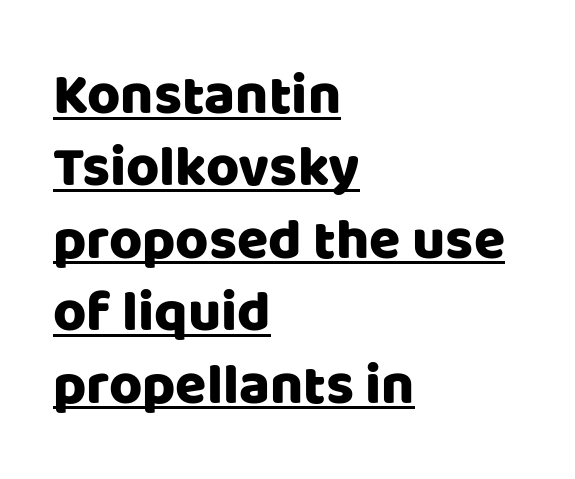
Q: Is the text italic (slanted)? A: No, it is upright.
Q: Is the typeface a serif or a sans-serif typeface? A: Sans-serif.
Q: Is the text underlined? A: Yes.
Q: How is the paragraph aligned? A: Left-aligned.
Q: Is the spacing between letters normal or unusually wide? A: Normal.
Q: Is the spacing between lines tight, normal or loose? A: Normal.
Q: Width (condensed, normal, or wide)? A: Normal.
Q: Stroke contrast? A: Low.
Q: x-height? A: Large.
Q: Monospaced? A: No.
